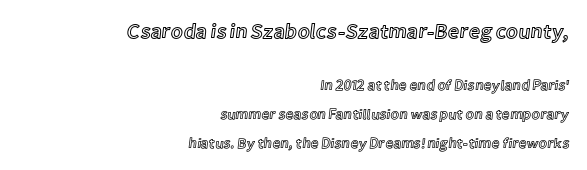
{"underline": "no", "align": "right", "line_spacing": "loose", "line_spacing_ratio": 2.08, "letter_spacing": "normal", "letter_spacing_em": 0.0, "larger_block": "first", "size_ratio": 1.43, "glyph_px": 20}
